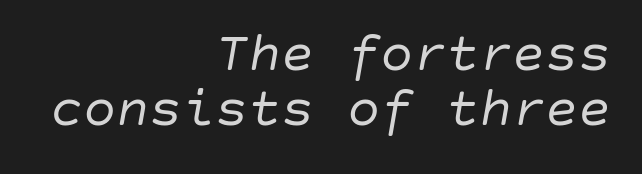
{"italic": "yes", "lean": "right", "slant_degrees": 10, "bold": "no", "weight": "regular", "width": "normal", "stroke_contrast": "low", "x_height": "large", "underline": "no", "align": "right", "line_spacing": "tight", "line_spacing_ratio": 1.0, "letter_spacing": "normal", "letter_spacing_em": 0.0, "glyph_px": 55}
